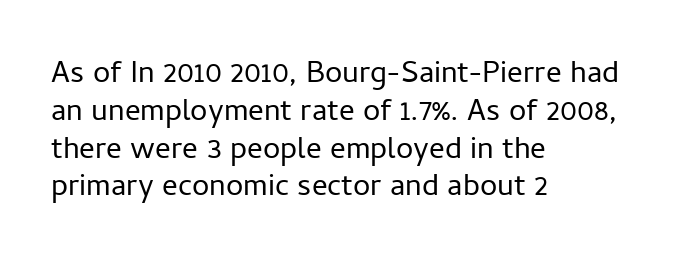
Which margin do the lines hug? The left one — the right edge is uneven. Type style note: lacks serifs. Does the lettering tilt? It doesn't — this is upright. The foot of each line stays bare and open. The horizontal fit of the characters is conventional and even.
